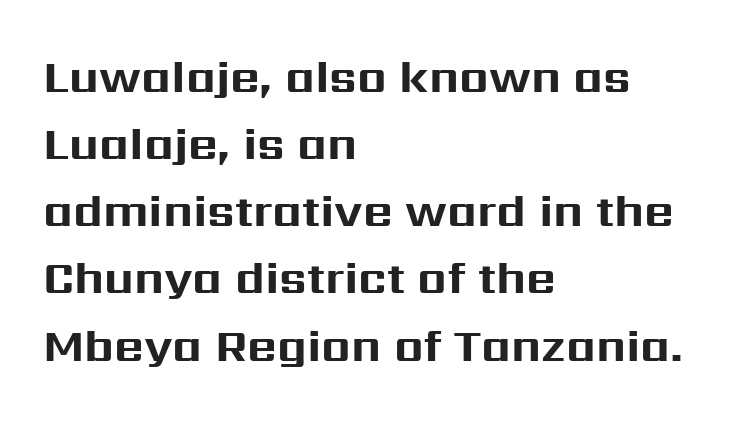
Q: Is the text bold? A: Yes.
Q: Is the text italic (slanted)? A: No, it is upright.
Q: Is the typeface a serif or a sans-serif typeface? A: Sans-serif.
Q: Is the text underlined? A: No.
Q: How is the paragraph aligned? A: Left-aligned.
Q: Is the spacing between letters normal or unusually wide? A: Normal.
Q: Is the spacing between lines tight, normal or loose? A: Normal.
Q: Width (condensed, normal, or wide)? A: Normal.
Q: Stroke contrast? A: Medium.
Q: x-height? A: Medium.
Q: Monospaced? A: No.
